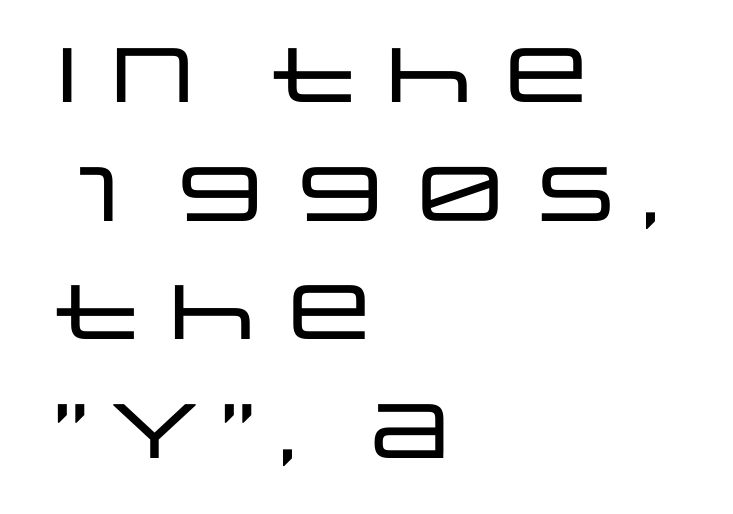
The image shows 77 px wide sans-serif type, upright; set left-aligned, normal line spacing (1.54x), normal letter spacing, not underlined; low stroke contrast and a large x-height.
